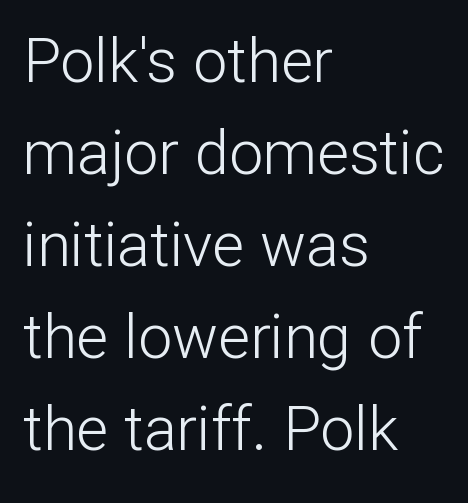
{"serif": "no", "italic": "no", "bold": "no", "weight": "light", "width": "normal", "stroke_contrast": "low", "x_height": "medium", "monospaced": "no", "underline": "no", "align": "left", "line_spacing": "normal", "line_spacing_ratio": 1.51, "letter_spacing": "normal", "letter_spacing_em": 0.0, "glyph_px": 61}
